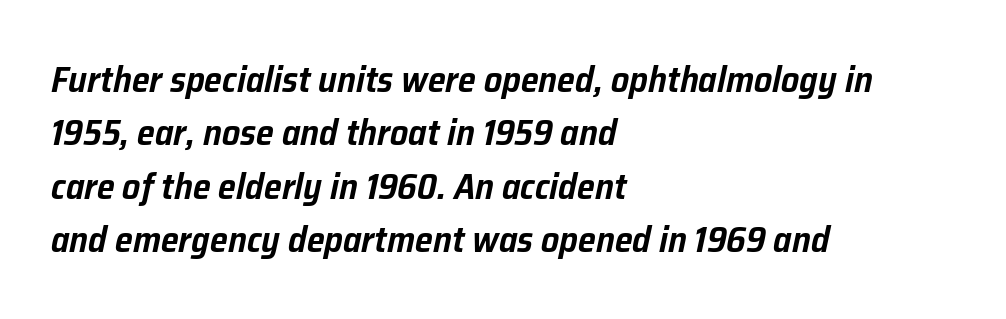
The image shows 36 px text type, italic (leaning right); set left-aligned, normal line spacing (1.48x), normal letter spacing, not underlined; low stroke contrast and a medium x-height.
